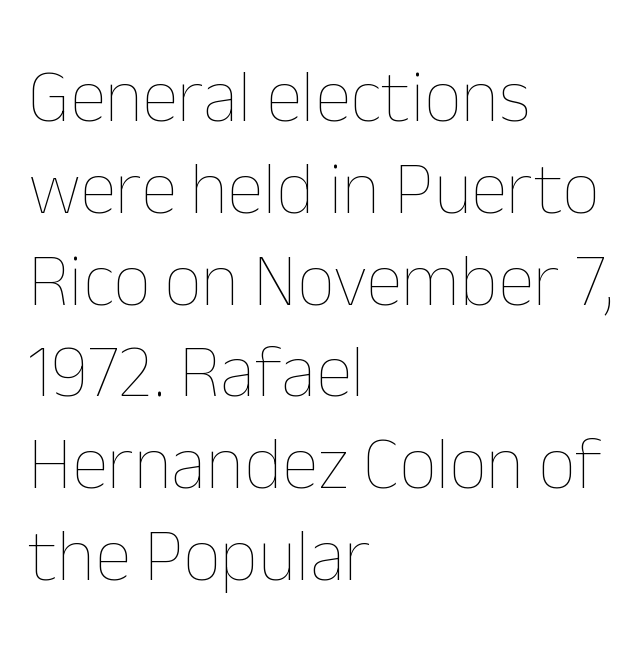
If you drew a ruler down the left edge, every line would touch it. Any mark beneath the type? The region is blank. Short note: letters normally spaced. Stroke thickness stays within the range of a standard reading face or lighter. Unlike italic type, these characters show no tilt at all.
